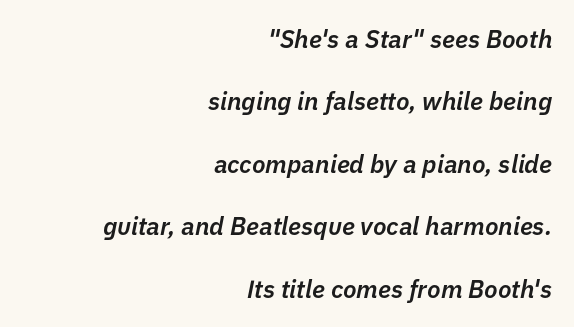
Q: Is the text bold? A: Semi-bold.
Q: Is the text italic (slanted)? A: Yes, it leans right by about 11 degrees.
Q: Is the text underlined? A: No.
Q: How is the paragraph aligned? A: Right-aligned.
Q: Is the spacing between letters normal or unusually wide? A: Normal.
Q: Is the spacing between lines tight, normal or loose? A: Loose.
